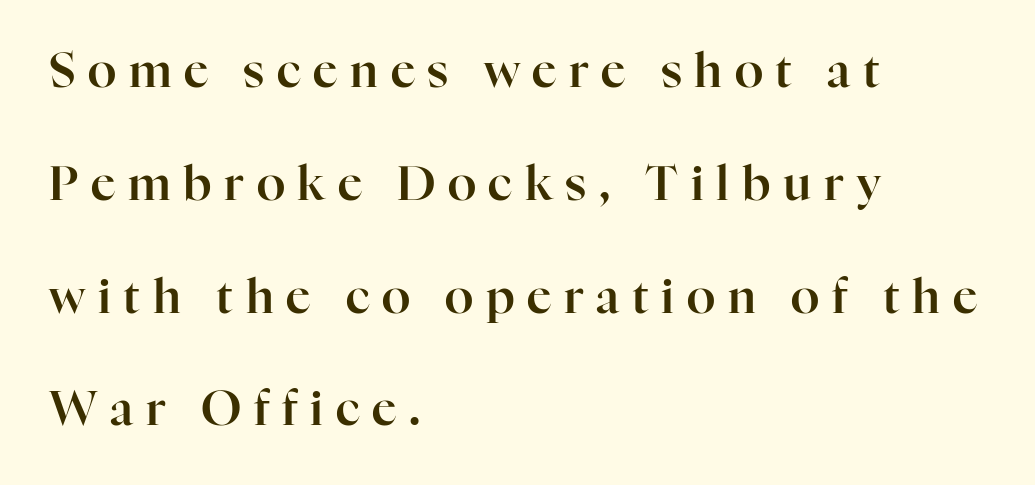
Does the copy run flush right? No — it runs flush left. The glyphs are unaccompanied by any horizontal stroke below them. Classification — serif. Spacing between characters has been opened up far beyond the box default. The passage shown stacks its lines with a broad gap. The passage shown is typed in a proportional face where columns would drift.
